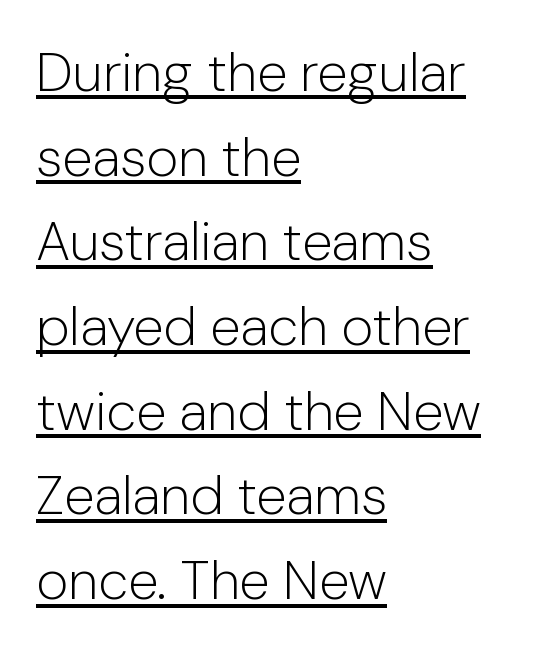
{"serif": "no", "italic": "no", "bold": "no", "weight": "light", "width": "normal", "stroke_contrast": "low", "x_height": "medium", "monospaced": "no", "underline": "yes", "align": "left", "line_spacing": "normal", "line_spacing_ratio": 1.54, "letter_spacing": "normal", "letter_spacing_em": 0.0, "glyph_px": 55}
